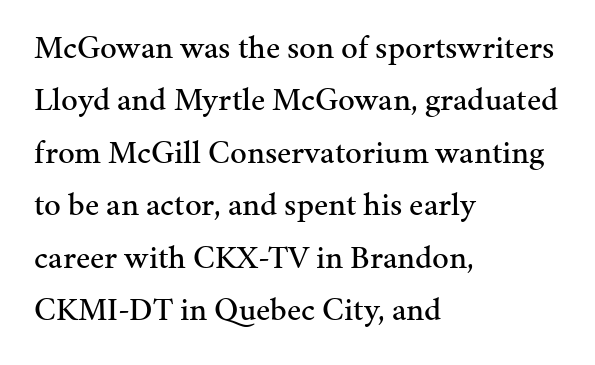
{"serif": "yes", "italic": "no", "width": "normal", "stroke_contrast": "medium", "x_height": "medium", "monospaced": "no", "underline": "no", "align": "left", "line_spacing": "normal", "line_spacing_ratio": 1.59, "letter_spacing": "normal", "letter_spacing_em": 0.0, "glyph_px": 33}
